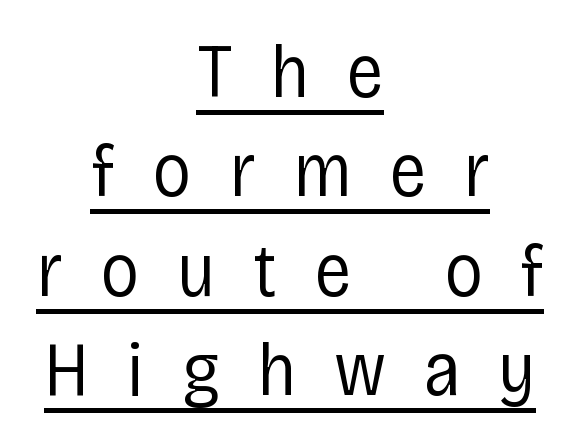
Q: Is the text bold? A: No.
Q: Is the text italic (slanted)? A: No, it is upright.
Q: Is the typeface a serif or a sans-serif typeface? A: Sans-serif.
Q: Is the text underlined? A: Yes.
Q: How is the paragraph aligned? A: Centered.
Q: Is the spacing between letters normal or unusually wide? A: Unusually wide.
Q: Is the spacing between lines tight, normal or loose? A: Normal.
Q: Width (condensed, normal, or wide)? A: Condensed.
Q: Stroke contrast? A: Low.
Q: x-height? A: Large.
Q: Monospaced? A: No.
